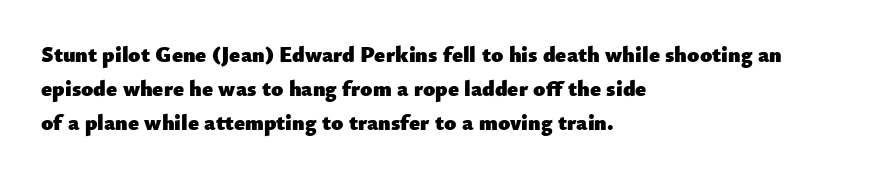
The lettering holds an erect, upright posture throughout. No word sits above an underline. Thick stems and heavy bowls — unmistakably bold. How are the letters spaced? Ordinarily, with no added tracking. Line beginnings align vertically; line endings do not.
